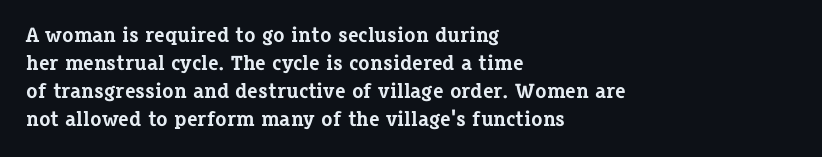
Q: Is the text bold? A: Yes.
Q: Is the text italic (slanted)? A: No, it is upright.
Q: Is the text underlined? A: No.
Q: How is the paragraph aligned? A: Left-aligned.
Q: Is the spacing between letters normal or unusually wide? A: Normal.
Q: Is the spacing between lines tight, normal or loose? A: Normal.
